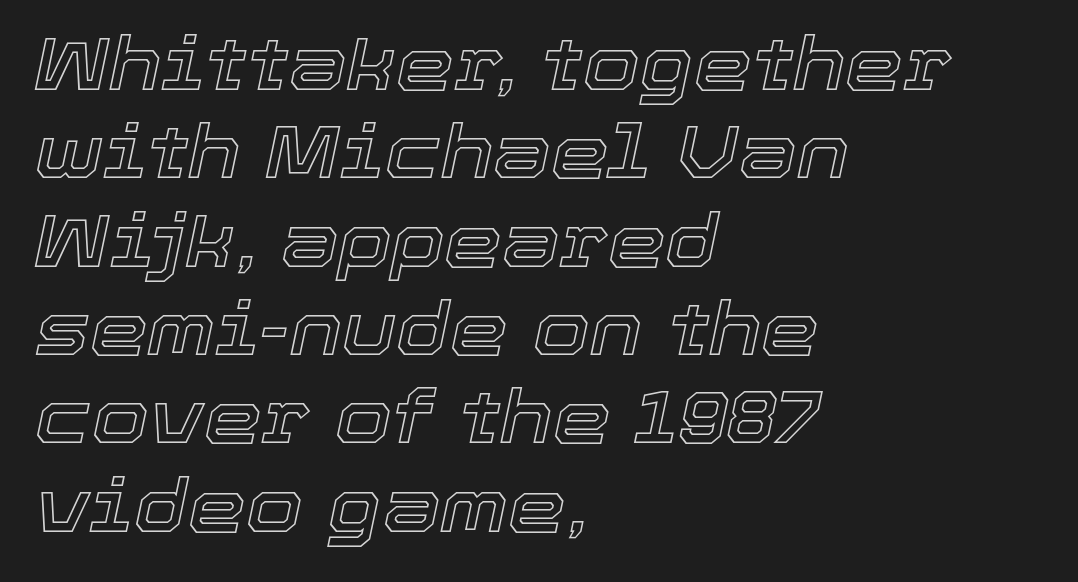
Nobody touched the tracking dial on this one. Italic: yes, the glyphs are oblique. This sample has the flowing, uneven cadence of proportional lettering. Underline: absent.
